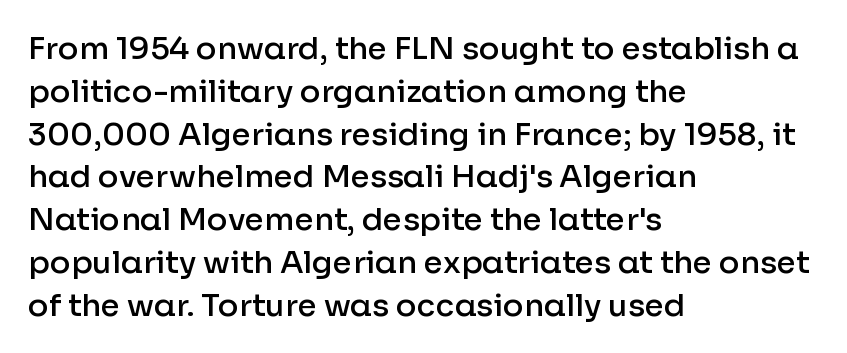
In CSS terms this would be text-align: left. There is no visible air inserted between adjacent glyphs. Students, observe: this is what conventionally led text looks like. A sans-serif font was chosen for this passage. This sample has the flowing, uneven cadence of proportional lettering.
